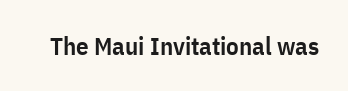
{"italic": "no", "bold": "semi", "underline": "no", "letter_spacing": "normal", "letter_spacing_em": 0.0, "glyph_px": 25}
